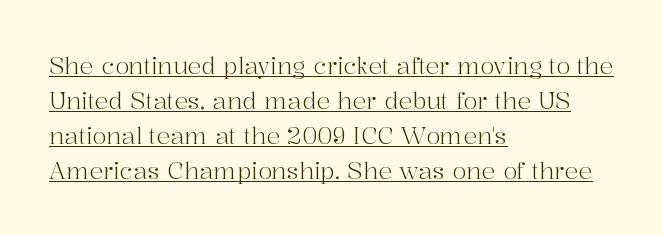
{"italic": "no", "bold": "no", "underline": "yes", "align": "left", "line_spacing": "normal", "line_spacing_ratio": 1.52, "letter_spacing": "normal", "letter_spacing_em": 0.0, "glyph_px": 23}
